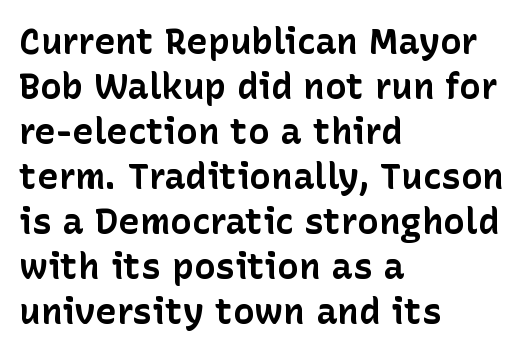
This sample keeps an unexceptional amount of space between lines. The passage is arranged the way most books set body copy — flush left. Compared with typical body copy, the letter spacing here is the same. Descenders hang freely into open space. Strong, thick strokes mark this as bold type.
